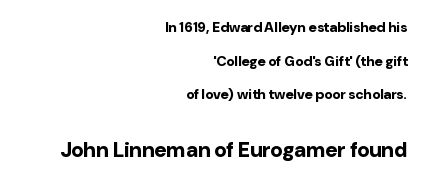
The image shows 21 px bold type, upright; set right-aligned, loose line spacing (2.41x), normal letter spacing, not underlined; the second (bottom) block is 1.5x larger.
